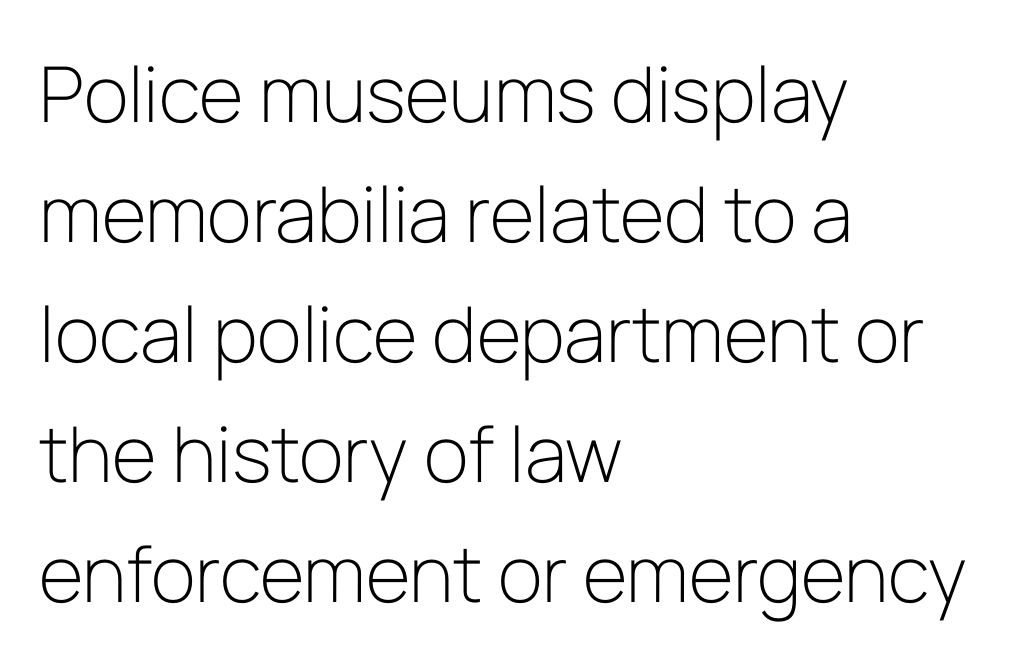
Q: Is the text bold? A: No.
Q: Is the text italic (slanted)? A: No, it is upright.
Q: Is the typeface a serif or a sans-serif typeface? A: Sans-serif.
Q: Is the text underlined? A: No.
Q: How is the paragraph aligned? A: Left-aligned.
Q: Is the spacing between letters normal or unusually wide? A: Normal.
Q: Is the spacing between lines tight, normal or loose? A: Normal.
Q: Width (condensed, normal, or wide)? A: Normal.
Q: Stroke contrast? A: Low.
Q: x-height? A: Medium.
Q: Monospaced? A: No.
